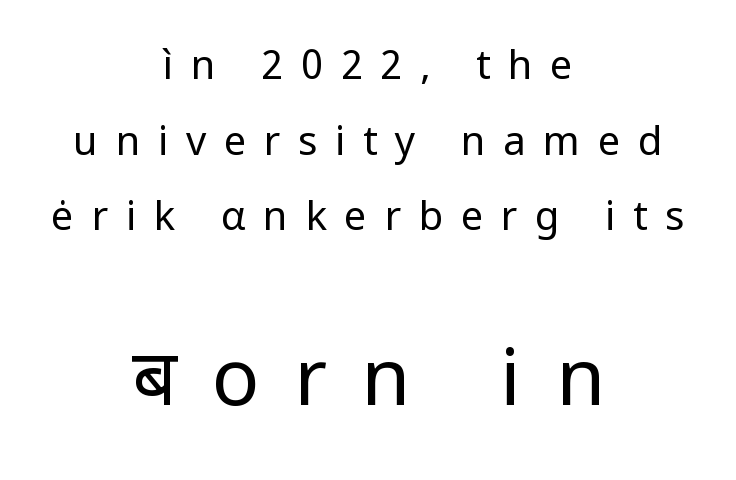
Q: Is the text bold? A: No.
Q: Is the text italic (slanted)? A: No, it is upright.
Q: Is the typeface a serif or a sans-serif typeface? A: Sans-serif.
Q: Is the text underlined? A: No.
Q: How is the paragraph aligned? A: Centered.
Q: Is the spacing between letters normal or unusually wide? A: Unusually wide.
Q: Which block of text is set in a larger size, the first (top) or the second (bottom)? A: The second (bottom) one.
Q: Width (condensed, normal, or wide)? A: Normal.
Q: Stroke contrast? A: Low.
Q: x-height? A: Medium.
Q: Monospaced? A: No.
